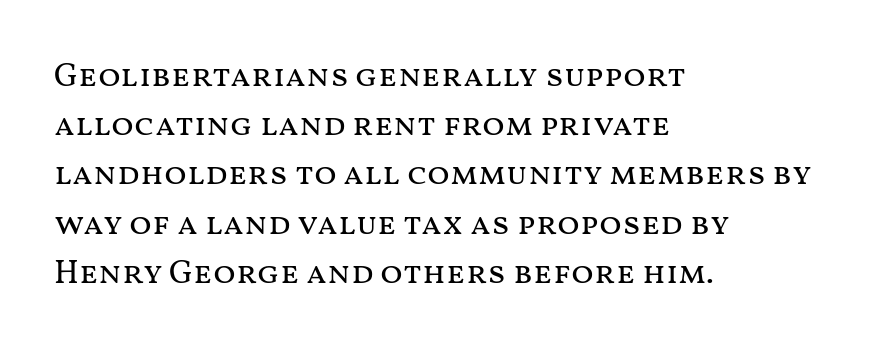
The image shows 33 px regular-weight, wide type, upright; set left-aligned, normal line spacing (1.49x), normal letter spacing, not underlined; medium stroke contrast and a medium x-height.
